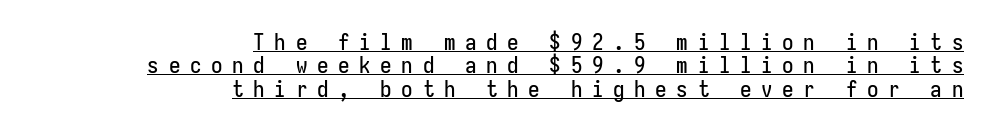
The image shows 23 px text type, upright; set right-aligned, tight line spacing (1.02x), unusually wide letter spacing (+0.42 em), underlined.
